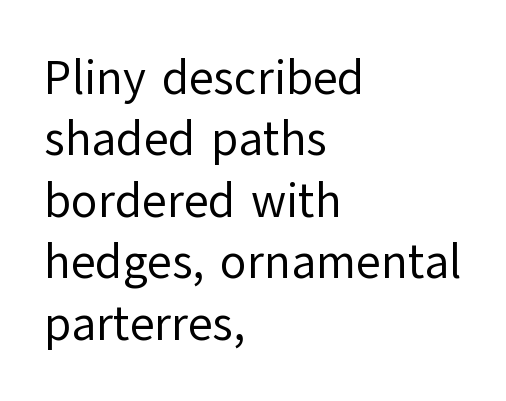
The image shows 48 px regular-weight sans-serif type, upright; set left-aligned, normal line spacing (1.28x), normal letter spacing, not underlined; low stroke contrast and a medium x-height.
